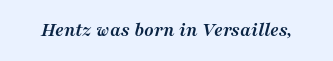
Q: Is the text bold? A: Yes.
Q: Is the text italic (slanted)? A: Yes, it leans right by about 16 degrees.
Q: Is the text underlined? A: No.
Q: Is the spacing between letters normal or unusually wide? A: Normal.
